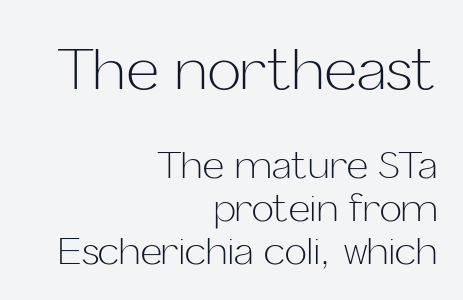
The image shows 56 px light sans-serif type, upright; set right-aligned, line spacing 1.16x, normal letter spacing, not underlined; the first (top) block is 1.51x larger; low stroke contrast and a medium x-height.
